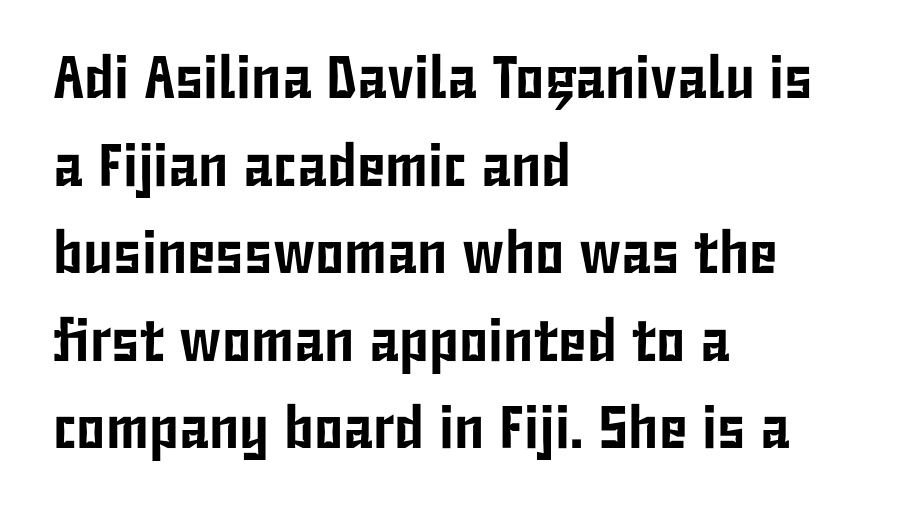
Leading matches the norm, producing a regular column. Honestly, there is no underline to notice here at all. Glyph-to-glyph distance matches everyday printed text. Note the varied advance widths — an 'i' is clearly narrower than an 'm'. This is the regular roman posture of the typeface.
